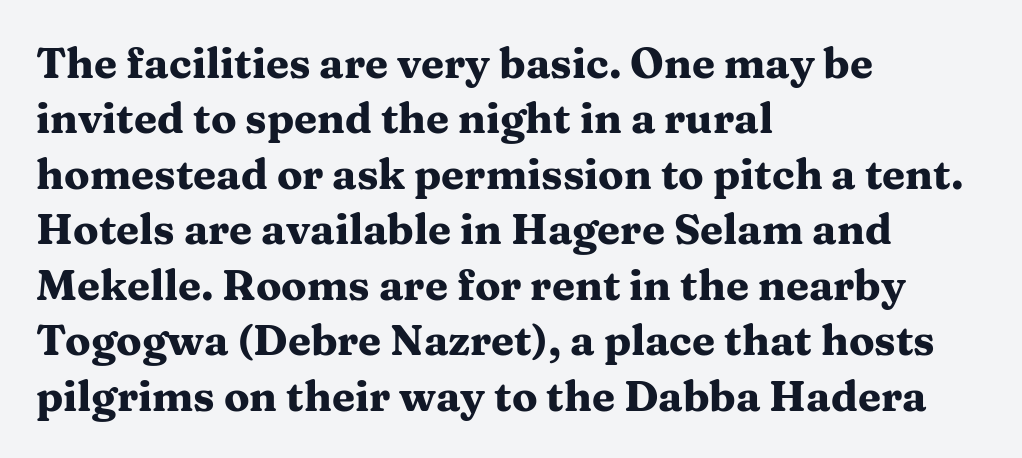
Q: Is the text bold? A: Yes.
Q: Is the text italic (slanted)? A: No, it is upright.
Q: Is the typeface a serif or a sans-serif typeface? A: Serif.
Q: Is the text underlined? A: No.
Q: How is the paragraph aligned? A: Left-aligned.
Q: Is the spacing between letters normal or unusually wide? A: Normal.
Q: Is the spacing between lines tight, normal or loose? A: Normal.
Q: Width (condensed, normal, or wide)? A: Wide.
Q: Stroke contrast? A: Medium.
Q: x-height? A: Medium.
Q: Monospaced? A: No.
